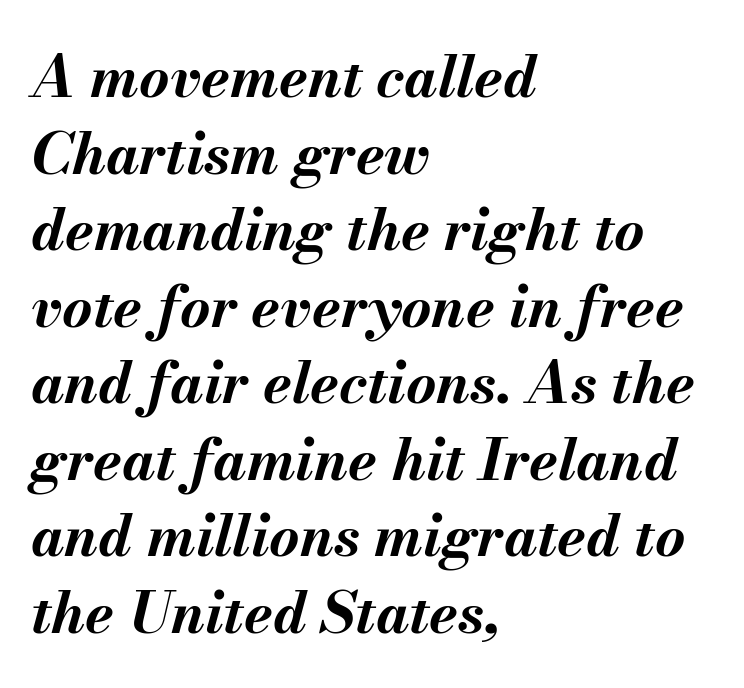
The strokes are fattened all the way to bold. The letters sit at their default tracking, neither squeezed nor spread. The face used here is proportionally spaced, like ordinary book or web type. No word sits above an underline. Every character sits at an angle, as italics do. Evenly set lines give the paragraph a standard silhouette.
